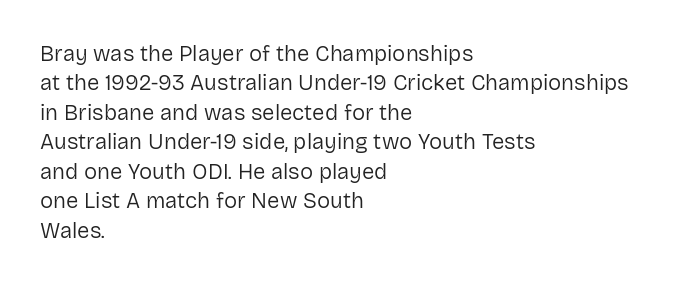
Q: Is the text bold? A: No.
Q: Is the text italic (slanted)? A: No, it is upright.
Q: Is the text underlined? A: No.
Q: How is the paragraph aligned? A: Left-aligned.
Q: Is the spacing between letters normal or unusually wide? A: Normal.
Q: Is the spacing between lines tight, normal or loose? A: Normal.
